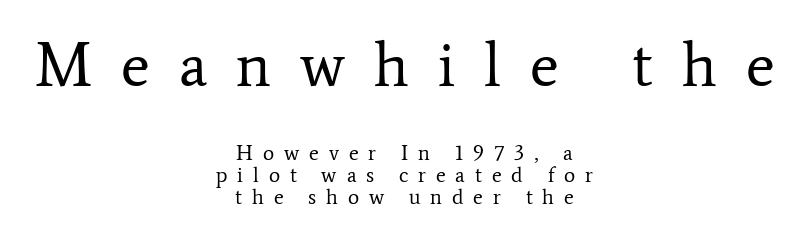
Q: Is the text bold? A: No.
Q: Is the text italic (slanted)? A: No, it is upright.
Q: Is the typeface a serif or a sans-serif typeface? A: Serif.
Q: Is the text underlined? A: No.
Q: How is the paragraph aligned? A: Centered.
Q: Is the spacing between letters normal or unusually wide? A: Unusually wide.
Q: Is the spacing between lines tight, normal or loose? A: Tight.
Q: Which block of text is set in a larger size, the first (top) or the second (bottom)? A: The first (top) one.
Q: Width (condensed, normal, or wide)? A: Normal.
Q: Stroke contrast? A: Low.
Q: x-height? A: Medium.
Q: Monospaced? A: No.
